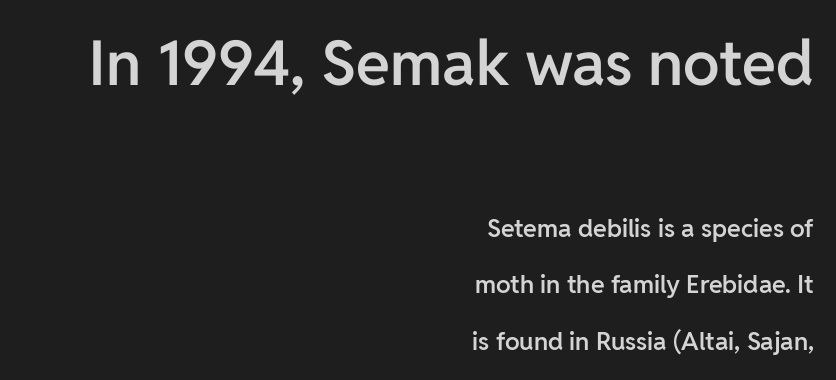
Q: Is the text bold? A: Semi-bold.
Q: Is the text italic (slanted)? A: No, it is upright.
Q: Is the typeface a serif or a sans-serif typeface? A: Sans-serif.
Q: Is the text underlined? A: No.
Q: How is the paragraph aligned? A: Right-aligned.
Q: Is the spacing between letters normal or unusually wide? A: Normal.
Q: Is the spacing between lines tight, normal or loose? A: Loose.
Q: Which block of text is set in a larger size, the first (top) or the second (bottom)? A: The first (top) one.
Q: Width (condensed, normal, or wide)? A: Normal.
Q: Stroke contrast? A: Low.
Q: x-height? A: Medium.
Q: Monospaced? A: No.
